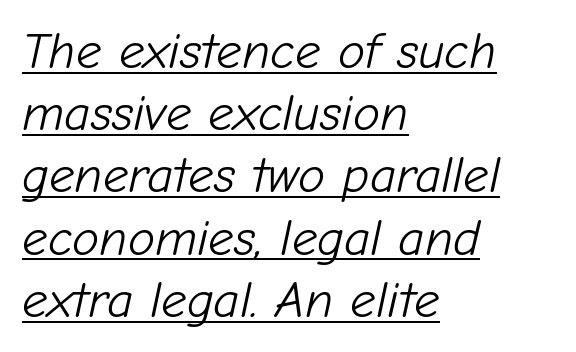
{"italic": "yes", "lean": "right", "slant_degrees": 12, "bold": "no", "weight": "light", "width": "normal", "stroke_contrast": "low", "x_height": "medium", "monospaced": "no", "underline": "yes", "align": "left", "line_spacing_ratio": 1.22, "letter_spacing": "normal", "letter_spacing_em": 0.0, "glyph_px": 51}
